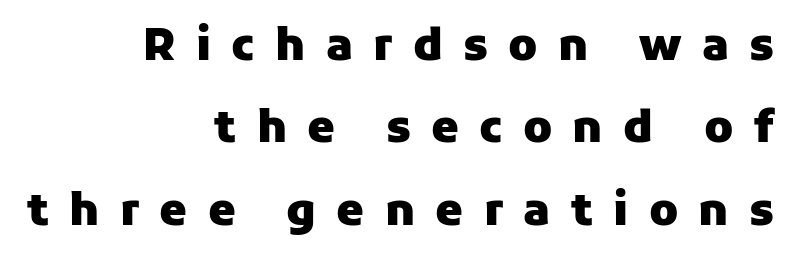
Caption: multi-line text, flush right, ragged left. The passage shown is typeset with a sans-serif family. Proportional: the letters do not fall into vertical columns. The letters are spread apart with noticeably loose tracking. Designer's note — italics off, roman on. The strokes are fattened all the way to bold.
